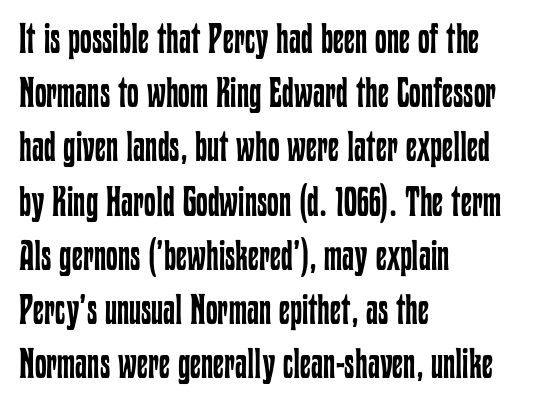
The image shows 42 px regular-weight, condensed type, upright; set left-aligned, normal line spacing (1.29x), normal letter spacing, not underlined; low stroke contrast and a medium x-height.
